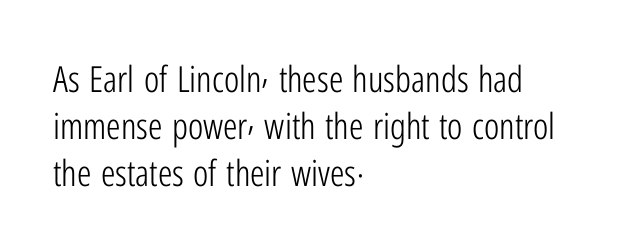
Nothing sits at the stroke ends, so this counts as sans-serif. Unlike italic type, these characters show no tilt at all. Rows of type keep a routine distance in the vertical direction. The passage shown is typed in a proportional face where columns would drift. The strokes carry an ordinary text weight at most.
